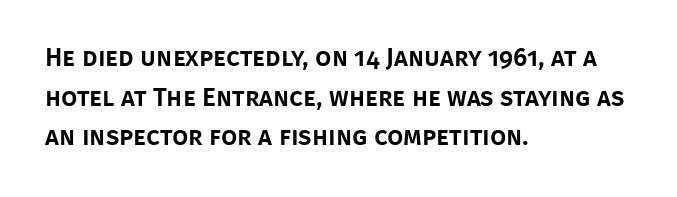
{"italic": "no", "underline": "no", "align": "left", "line_spacing": "normal", "line_spacing_ratio": 1.52, "letter_spacing": "normal", "letter_spacing_em": 0.0, "glyph_px": 26}
